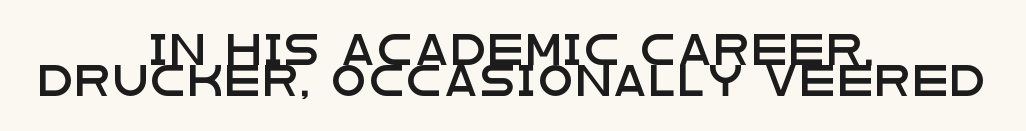
The image shows 31 px wide sans-serif type, upright; set centered, tight line spacing (0.99x), not underlined; low stroke contrast and a large x-height.
